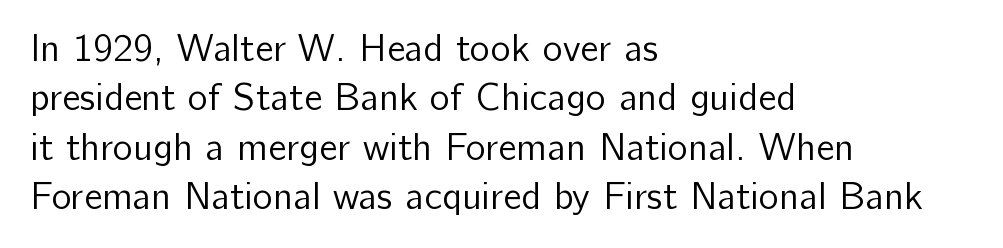
Q: Is the text bold? A: No.
Q: Is the text italic (slanted)? A: No, it is upright.
Q: Is the typeface a serif or a sans-serif typeface? A: Sans-serif.
Q: Is the text underlined? A: No.
Q: How is the paragraph aligned? A: Left-aligned.
Q: Is the spacing between letters normal or unusually wide? A: Normal.
Q: Is the spacing between lines tight, normal or loose? A: Normal.
Q: Width (condensed, normal, or wide)? A: Normal.
Q: Stroke contrast? A: Low.
Q: x-height? A: Medium.
Q: Monospaced? A: No.
